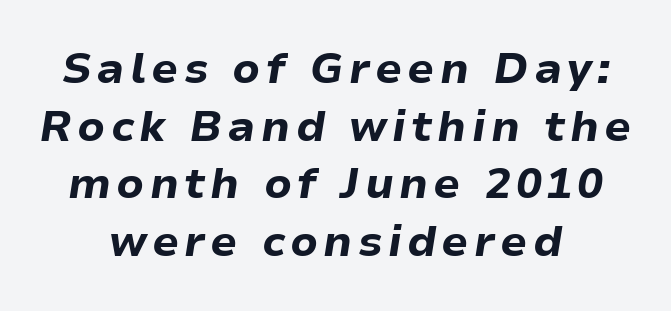
Summary of vertical rhythm: regular, with standard interline spacing. No word sits above an underline. The paragraph has two soft edges and a firm central axis. Summary of weight: heavy, a full bold.
